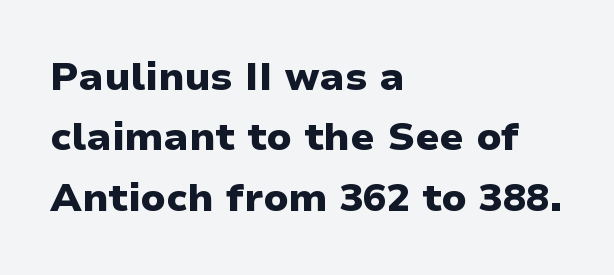
The image shows 39 px heavy sans-serif type, upright; set left-aligned, normal line spacing (1.55x), normal letter spacing, not underlined; low stroke contrast and a medium x-height.
